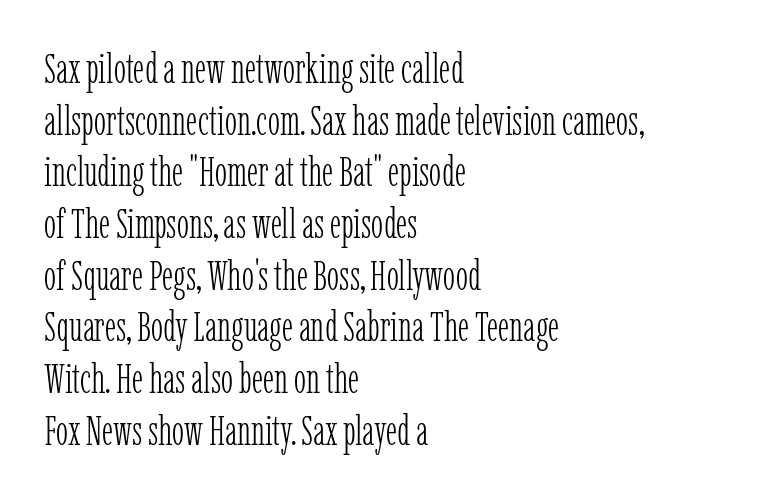
Successive baselines arrive at the customary interval. Underline: absent. This reads as an unemphasized weight, regular at the heaviest. Standard letterfit; no display-style spreading of the glyphs.
